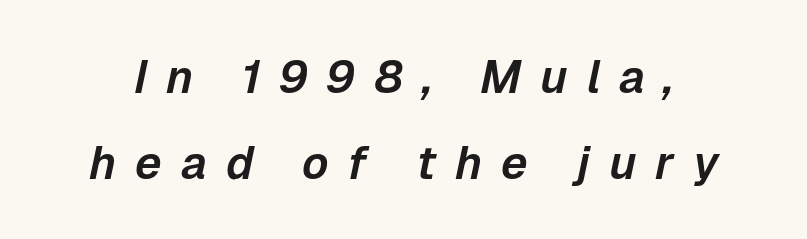
{"italic": "yes", "lean": "right", "slant_degrees": 12, "width": "normal", "stroke_contrast": "low", "x_height": "medium", "monospaced": "no", "underline": "no", "line_spacing_ratio": 1.86, "letter_spacing": "wide", "letter_spacing_em": 0.41, "glyph_px": 46}
